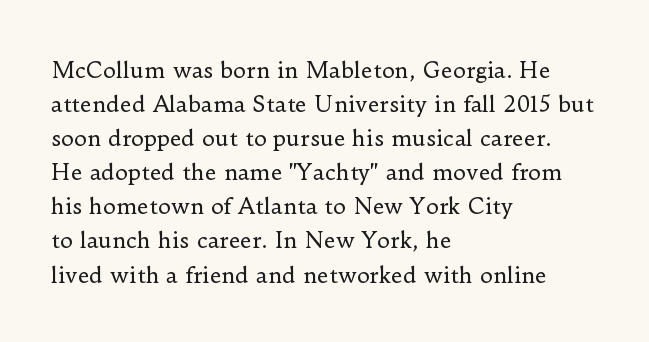
{"italic": "no", "bold": "no", "underline": "no", "align": "left", "line_spacing": "normal", "line_spacing_ratio": 1.55, "letter_spacing": "normal", "letter_spacing_em": 0.0, "glyph_px": 22}
